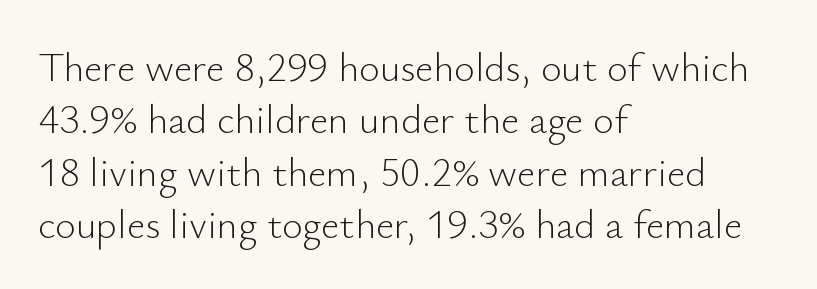
{"serif": "no", "italic": "no", "bold": "no", "weight": "light", "width": "normal", "stroke_contrast": "low", "x_height": "small", "monospaced": "no", "underline": "no", "align": "left", "line_spacing": "normal", "line_spacing_ratio": 1.31, "letter_spacing": "normal", "letter_spacing_em": 0.0, "glyph_px": 40}
